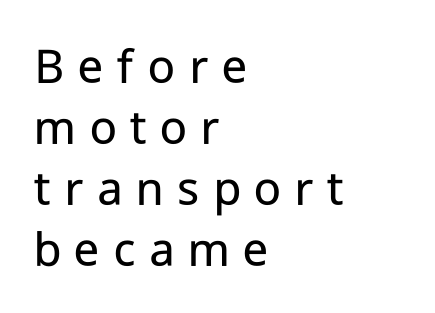
The image shows 52 px regular-weight sans-serif type, upright; set left-aligned, line spacing 1.17x, unusually wide letter spacing (+0.26 em), not underlined; low stroke contrast and a medium x-height.
